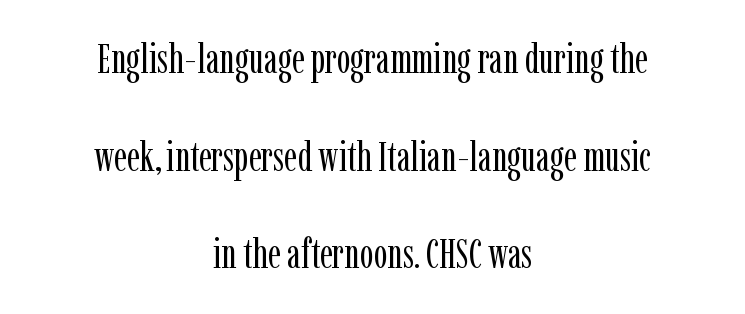
These lines are composed in type with serifs. Letter spacing: default. What's the leading like? Stretched, with rows far apart. Proportional: the letters do not fall into vertical columns.
